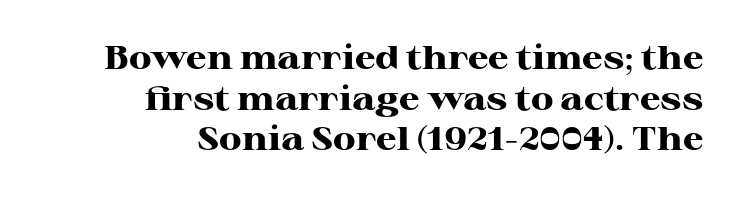
A typesetter would call this proportional, since set widths differ per character. You can tell it's not italic because the verticals are truly vertical. The passage shown is emphatically bold. What kind of face is this? One with serifs. Horizontal alignment here is rightward, an uncommon choice for prose.
